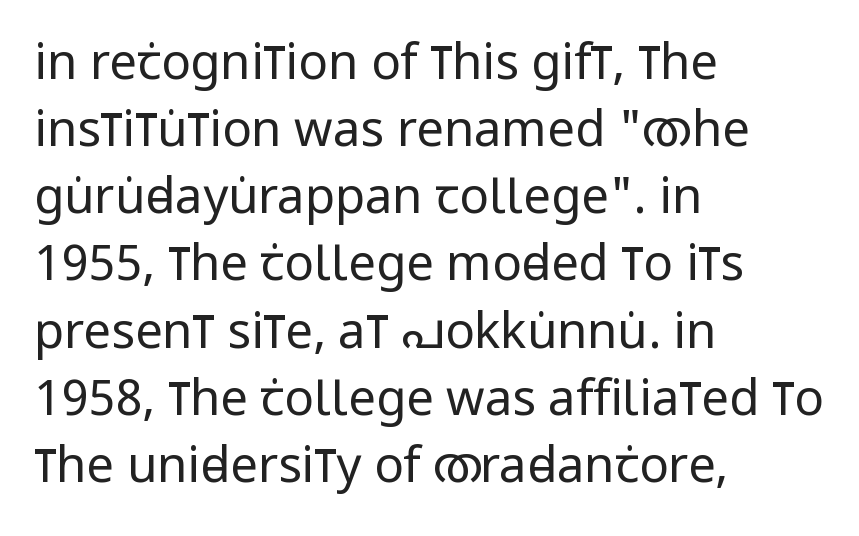
{"serif": "no", "italic": "no", "bold": "no", "weight": "regular", "width": "condensed", "stroke_contrast": "low", "x_height": "large", "monospaced": "no", "underline": "no", "align": "left", "line_spacing": "normal", "line_spacing_ratio": 1.37, "letter_spacing": "normal", "letter_spacing_em": 0.0, "glyph_px": 49}
